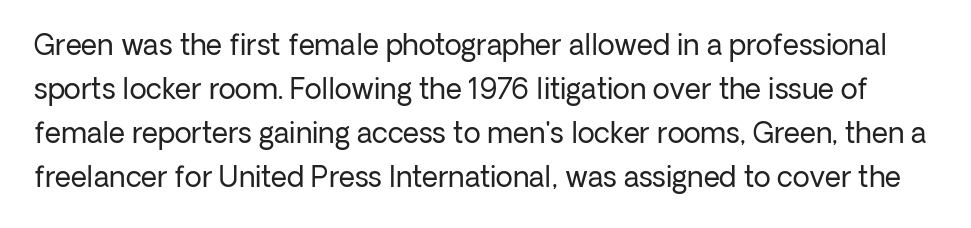
The image shows 28 px regular-weight sans-serif type, upright; set normal line spacing (1.57x), normal letter spacing, not underlined; low stroke contrast and a medium x-height.
